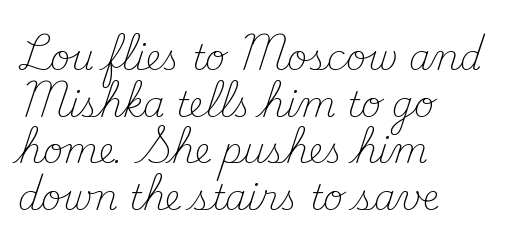
Q: Is the text bold? A: No.
Q: Is the text italic (slanted)? A: Yes.
Q: Is the typeface a serif or a sans-serif typeface? A: Serif.
Q: Is the text underlined? A: No.
Q: How is the paragraph aligned? A: Left-aligned.
Q: Is the spacing between letters normal or unusually wide? A: Normal.
Q: Is the spacing between lines tight, normal or loose? A: Normal.
Q: Width (condensed, normal, or wide)? A: Normal.
Q: Stroke contrast? A: Medium.
Q: x-height? A: Small.
Q: Monospaced? A: No.
